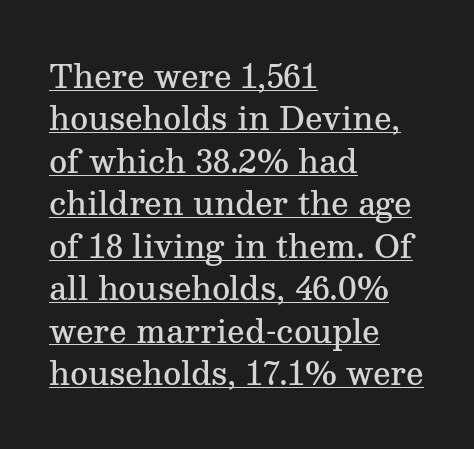
The image shows 31 px semibold serif type, upright; set left-aligned, normal line spacing (1.37x), normal letter spacing, underlined; medium stroke contrast and a medium x-height.
